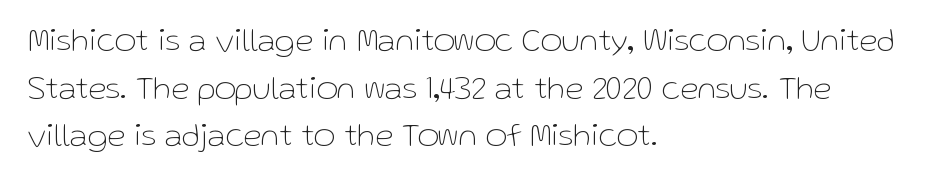
The image shows 33 px thin sans-serif type, upright; set left-aligned, normal line spacing (1.44x), normal letter spacing, not underlined; low stroke contrast and a medium x-height.
